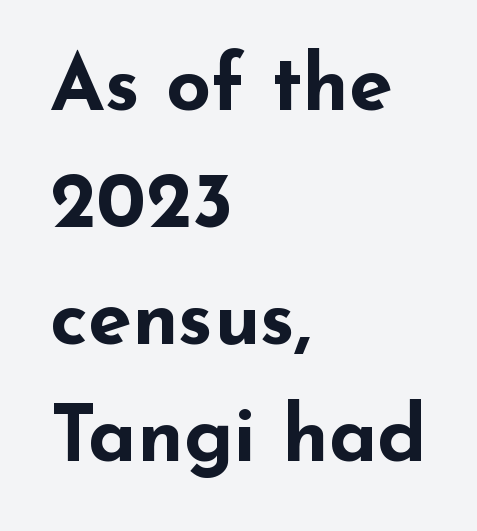
Look at the tracking — it's just the regular setting, nothing added. One glance says typical: line gaps are just what's usual. Left-aligned paragraph, ragged on the right. Typographically, this falls in the sans-serif category.
